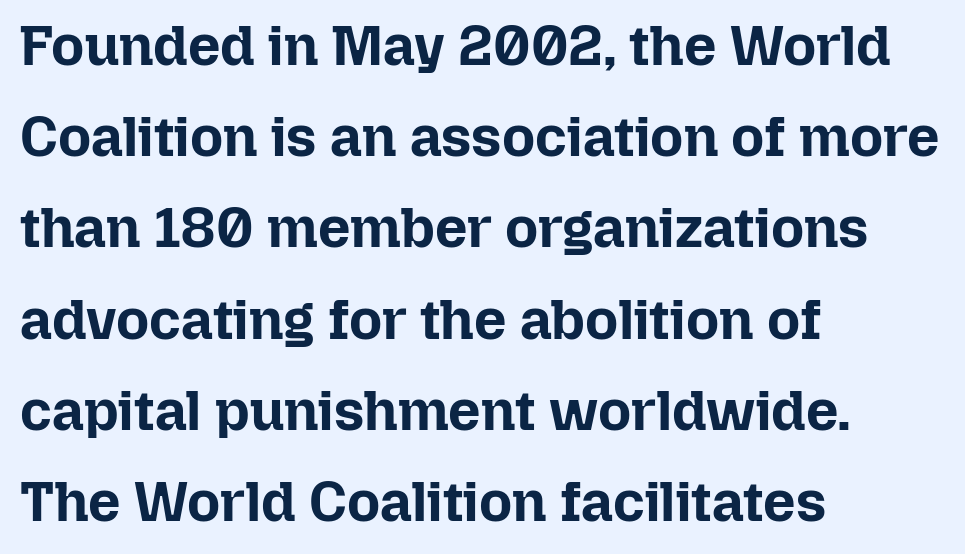
Q: Is the text bold? A: Yes.
Q: Is the text italic (slanted)? A: No, it is upright.
Q: Is the text underlined? A: No.
Q: How is the paragraph aligned? A: Left-aligned.
Q: Is the spacing between letters normal or unusually wide? A: Normal.
Q: Is the spacing between lines tight, normal or loose? A: Normal.
Q: Width (condensed, normal, or wide)? A: Normal.
Q: Stroke contrast? A: Low.
Q: x-height? A: Medium.
Q: Monospaced? A: No.
